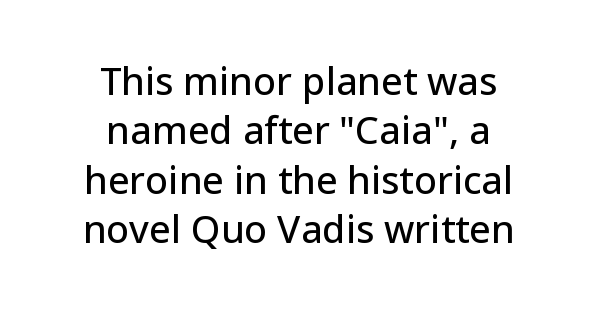
The image shows 38 px sans-serif type, upright; set centered, normal line spacing (1.3x), normal letter spacing, not underlined; low stroke contrast and a medium x-height.
